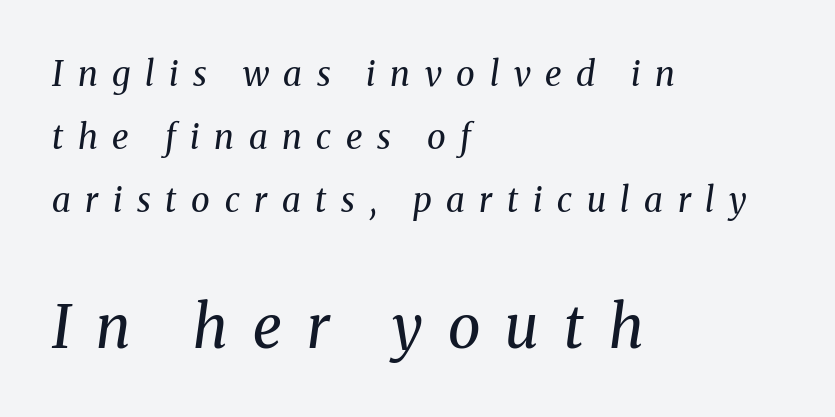
Think standard paragraph weight, or any step lighter than that. Look at the tracking — it's clearly loosened, letters drifting apart. The space beneath each line is pristine and unruled. A typesetter would label this face a serif. You can tell it's italic because the verticals aren't actually vertical.
